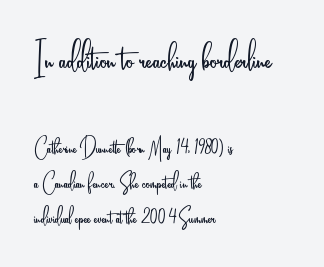
A light-to-regular cut is what we see here. Honestly, the row spacing looks completely unremarkable. Large over small — that's the arrangement of the two blocks here. Left-aligned paragraph, ragged on the right.
